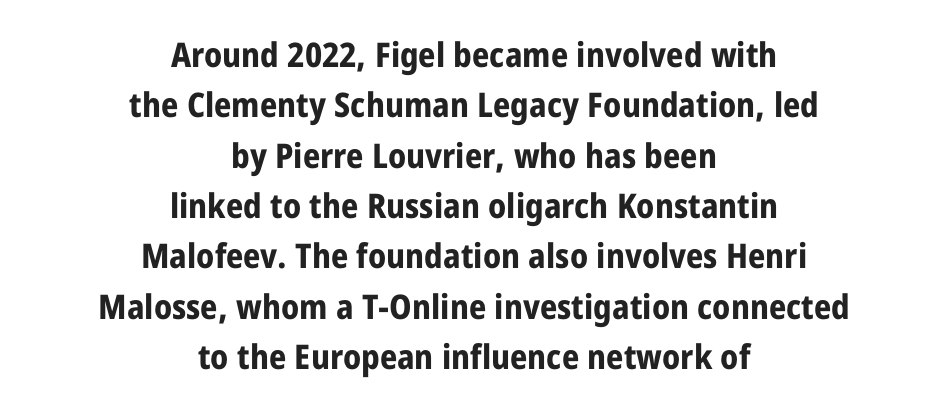
{"serif": "no", "italic": "no", "bold": "yes", "weight": "bold", "width": "normal", "stroke_contrast": "low", "x_height": "medium", "monospaced": "no", "underline": "no", "align": "center", "line_spacing": "normal", "line_spacing_ratio": 1.48, "letter_spacing": "normal", "letter_spacing_em": 0.0, "glyph_px": 34}
